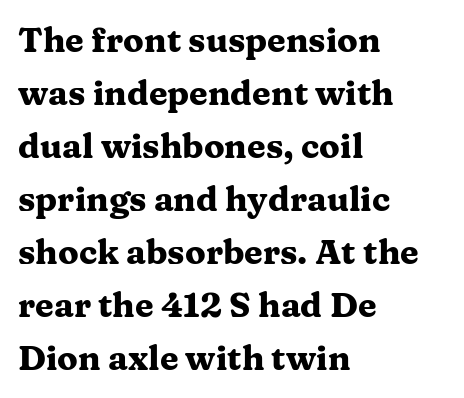
The image shows 34 px heavy, wide serif type, upright; set left-aligned, normal line spacing (1.56x), normal letter spacing, not underlined; medium stroke contrast and a medium x-height.
